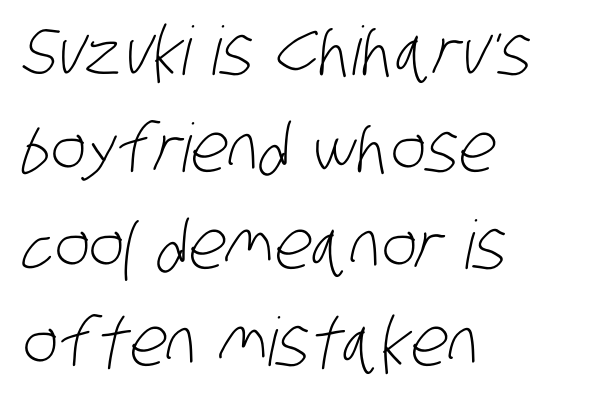
The image shows 67 px light, condensed sans-serif type; set left-aligned, normal line spacing (1.45x), normal letter spacing, not underlined; low stroke contrast and a large x-height.
